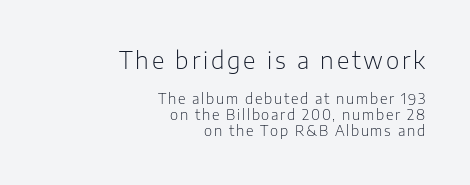
Q: Is the text bold? A: No.
Q: Is the text italic (slanted)? A: No, it is upright.
Q: Is the text underlined? A: No.
Q: How is the paragraph aligned? A: Right-aligned.
Q: Is the spacing between lines tight, normal or loose? A: Tight.
Q: Which block of text is set in a larger size, the first (top) or the second (bottom)? A: The first (top) one.
